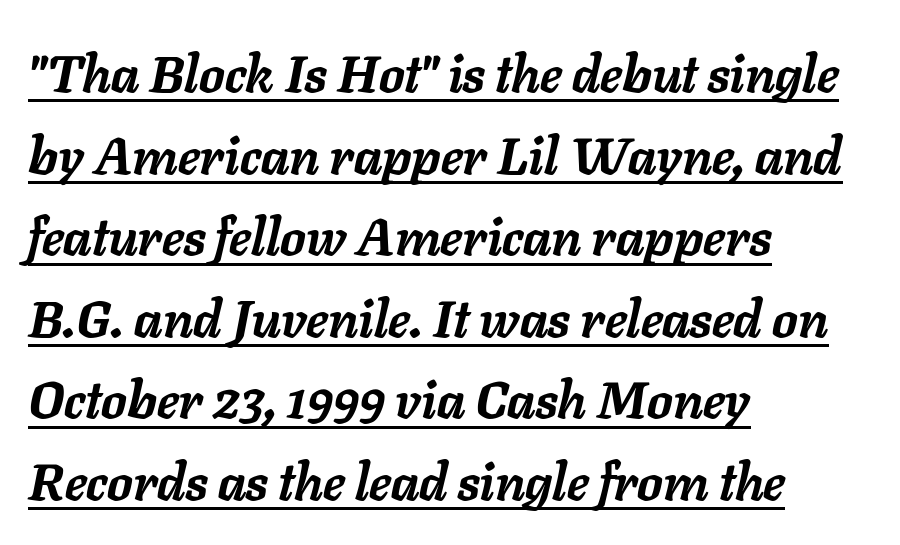
{"italic": "yes", "lean": "right", "slant_degrees": 11, "bold": "yes", "weight": "semibold", "width": "normal", "stroke_contrast": "low", "x_height": "medium", "monospaced": "no", "underline": "yes", "align": "left", "line_spacing": "normal", "line_spacing_ratio": 1.6, "letter_spacing": "normal", "letter_spacing_em": 0.0, "glyph_px": 51}
